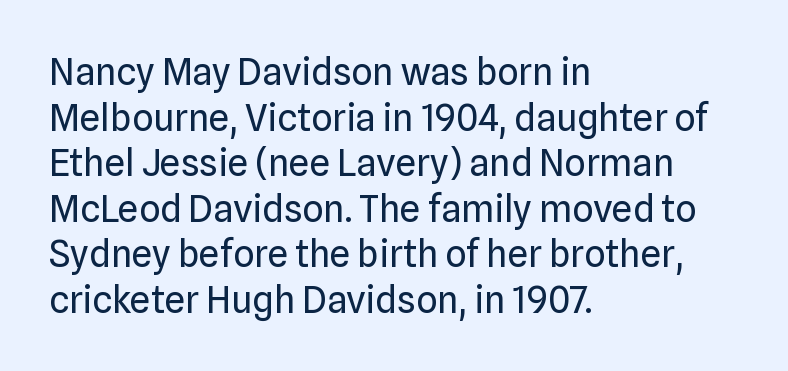
The image shows 37 px regular-weight sans-serif type, upright; set left-aligned, line spacing 1.23x, normal letter spacing, not underlined; low stroke contrast and a medium x-height.
